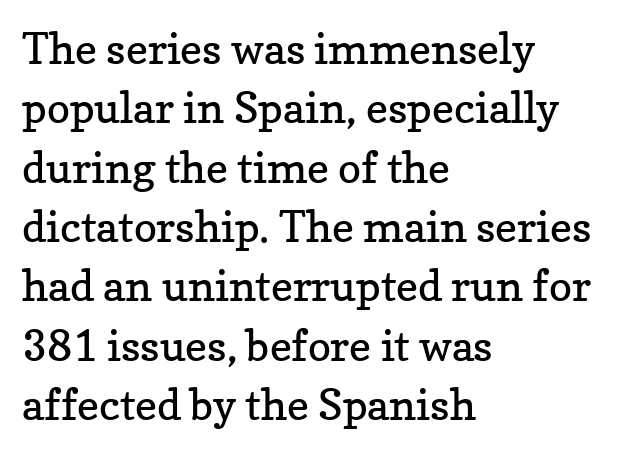
{"serif": "yes", "italic": "no", "bold": "no", "weight": "regular", "width": "normal", "stroke_contrast": "low", "x_height": "medium", "monospaced": "no", "underline": "no", "align": "left", "line_spacing": "normal", "line_spacing_ratio": 1.38, "letter_spacing": "normal", "letter_spacing_em": 0.0, "glyph_px": 43}
